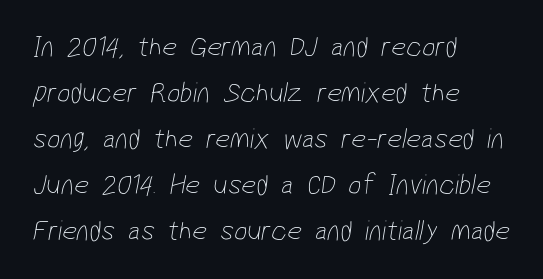
If you measured baseline to baseline, you'd find a middling distance. This sample has the flowing, uneven cadence of proportional lettering. Note: no serifs on the glyphs. The specimen omits any rule beneath the text block's lines. The ragged edge is on the right, which tells us the setting is flush left. Between one letter and the next there's only the usual sliver of space.
